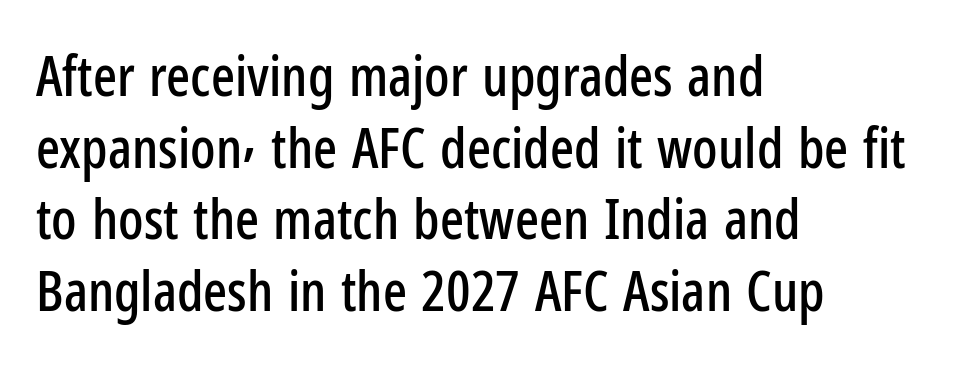
{"serif": "no", "italic": "no", "width": "condensed", "stroke_contrast": "low", "x_height": "medium", "monospaced": "no", "underline": "no", "align": "left", "line_spacing": "normal", "line_spacing_ratio": 1.28, "letter_spacing": "normal", "letter_spacing_em": 0.0, "glyph_px": 56}
